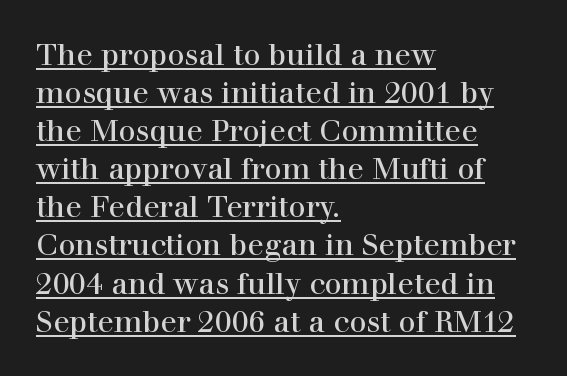
You can see a thin bar hugging the bottom of the glyphs. If you drew a ruler down the left edge, every line would touch it. Look at the bottom of the vertical strokes: they flare into serifs here. A roman cut, with each character standing at attention. Proportional: the letters do not fall into vertical columns. In terms of leading, this rendering sits right in the middle.
